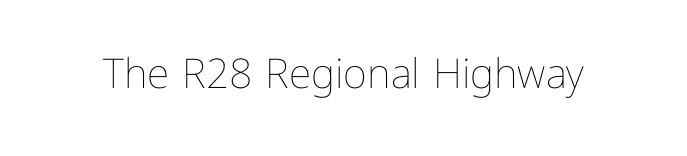
Q: Is the text bold? A: No.
Q: Is the text italic (slanted)? A: No, it is upright.
Q: Is the text underlined? A: No.
Q: Is the spacing between letters normal or unusually wide? A: Normal.
Q: Width (condensed, normal, or wide)? A: Normal.
Q: Stroke contrast? A: Low.
Q: x-height? A: Medium.
Q: Monospaced? A: No.
